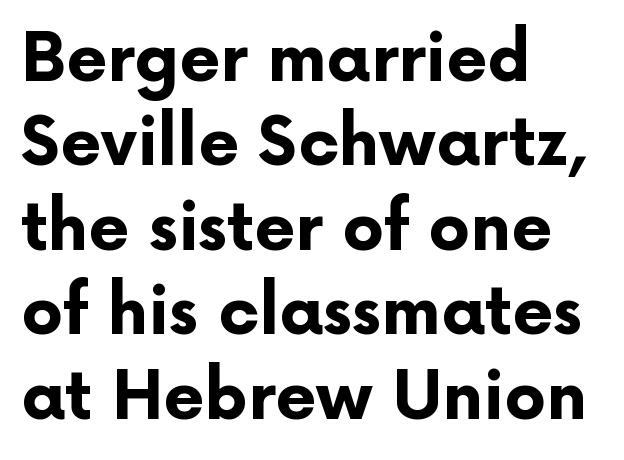
Q: Is the text bold? A: Yes.
Q: Is the text italic (slanted)? A: No, it is upright.
Q: Is the typeface a serif or a sans-serif typeface? A: Sans-serif.
Q: Is the text underlined? A: No.
Q: How is the paragraph aligned? A: Left-aligned.
Q: Is the spacing between letters normal or unusually wide? A: Normal.
Q: Is the spacing between lines tight, normal or loose? A: Normal.
Q: Width (condensed, normal, or wide)? A: Normal.
Q: Stroke contrast? A: Low.
Q: x-height? A: Medium.
Q: Monospaced? A: No.
